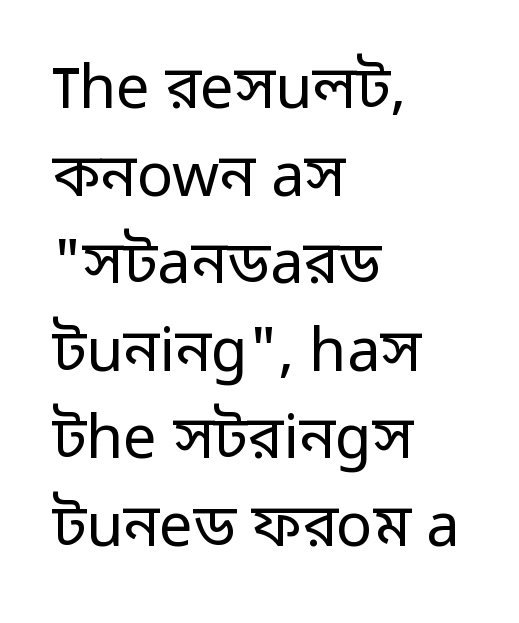
Any mark beneath the type? The region is blank. Ordinary non-slanted type is in use. Stroke terminals: plain, sans-serif. The weight tops out at a normal text grade. Every row of glyphs begins at an identical x-position on the left. The rendering uses a moderate line-height, typical for paragraphs.
